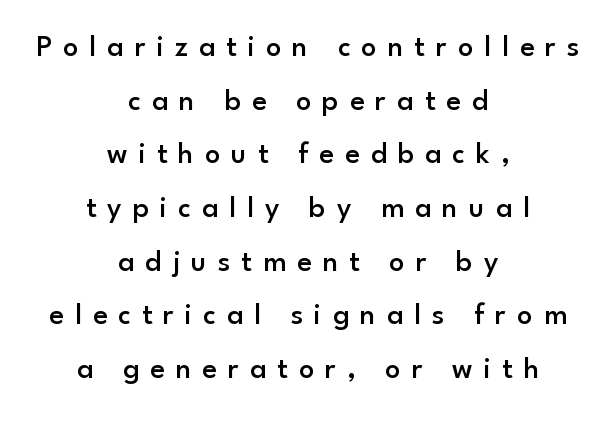
{"serif": "no", "italic": "no", "bold": "semi", "weight": "semibold", "width": "normal", "stroke_contrast": "low", "x_height": "small", "monospaced": "no", "underline": "no", "align": "center", "line_spacing_ratio": 1.79, "letter_spacing": "wide", "letter_spacing_em": 0.37, "glyph_px": 30}
